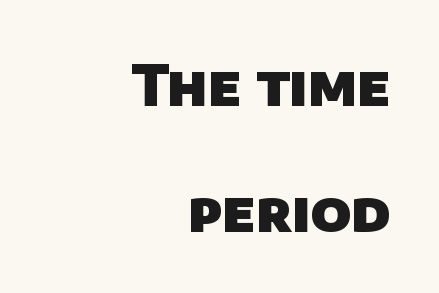
Q: Is the text bold? A: Yes.
Q: Is the typeface a serif or a sans-serif typeface? A: Sans-serif.
Q: Is the text underlined? A: No.
Q: How is the paragraph aligned? A: Right-aligned.
Q: Is the spacing between letters normal or unusually wide? A: Normal.
Q: Is the spacing between lines tight, normal or loose? A: Loose.
Q: Width (condensed, normal, or wide)? A: Normal.
Q: Stroke contrast? A: Low.
Q: x-height? A: Large.
Q: Monospaced? A: No.
